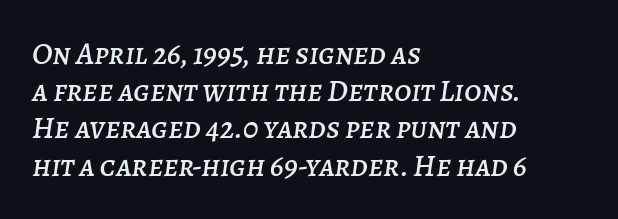
How are the letters spaced? Ordinarily, with no added tracking. The letters advance in unequal steps, a hallmark of proportional type. Underline: absent. The rag falls on the right side of this text block. This is oblique type, the kind used for emphasis or titles.
